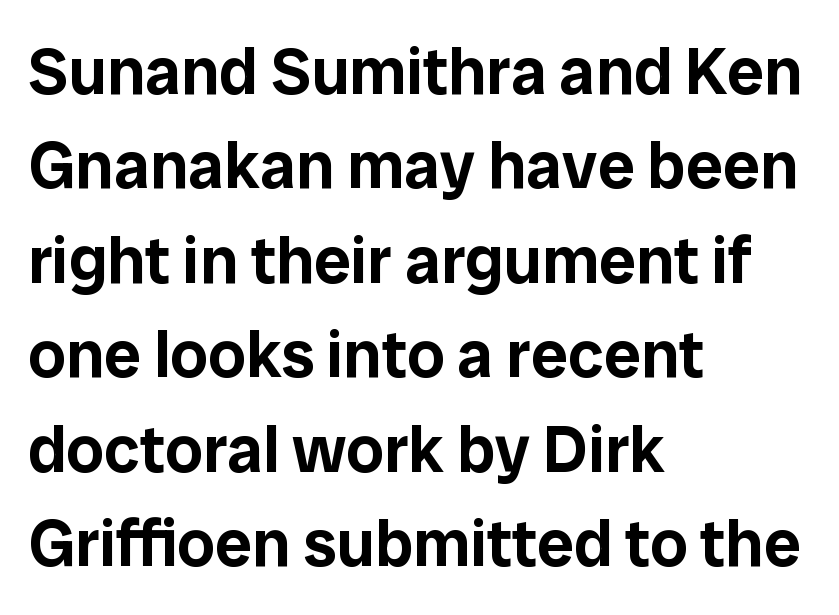
The image shows 66 px sans-serif type, upright; set left-aligned, normal line spacing (1.43x), normal letter spacing, not underlined; low stroke contrast and a medium x-height.
